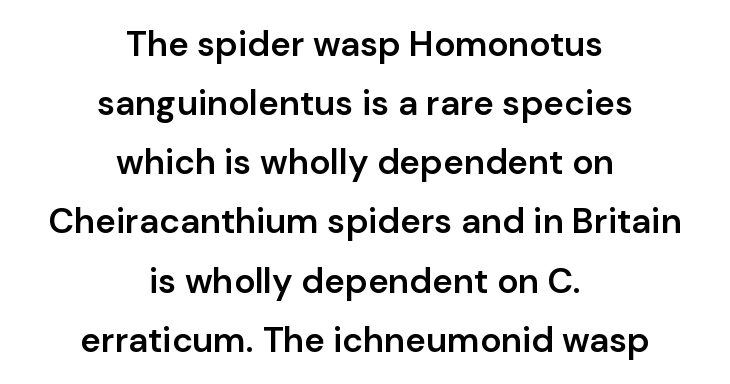
{"serif": "no", "italic": "no", "bold": "semi", "weight": "semibold", "width": "normal", "stroke_contrast": "low", "x_height": "medium", "monospaced": "no", "underline": "no", "align": "center", "line_spacing": "normal", "line_spacing_ratio": 1.69, "letter_spacing": "normal", "letter_spacing_em": 0.0, "glyph_px": 35}
